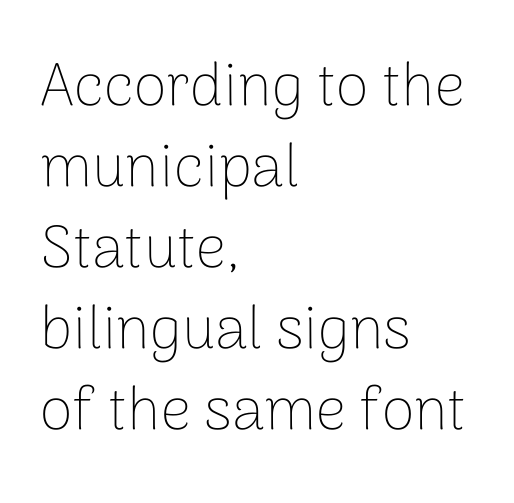
Students, observe: this is what conventionally led text looks like. On a weight scale, this lands at 450 or below. Looks like regular typesetting: each glyph gets only the width it needs. Decoration check: the copy has no underline.
